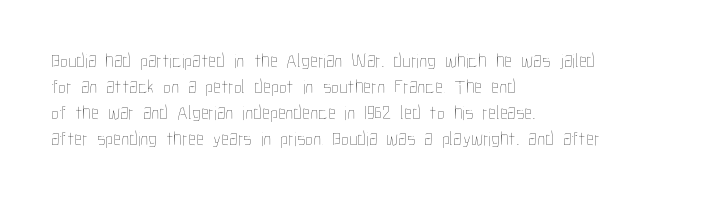
Where is the straight margin? On the left. This sample keeps an unexceptional amount of space between lines. The typesetting does not lean heavy: it is not bold. The gaps between neighbouring characters are ordinary and unremarkable. A clean baseline with only descenders dipping below it.
